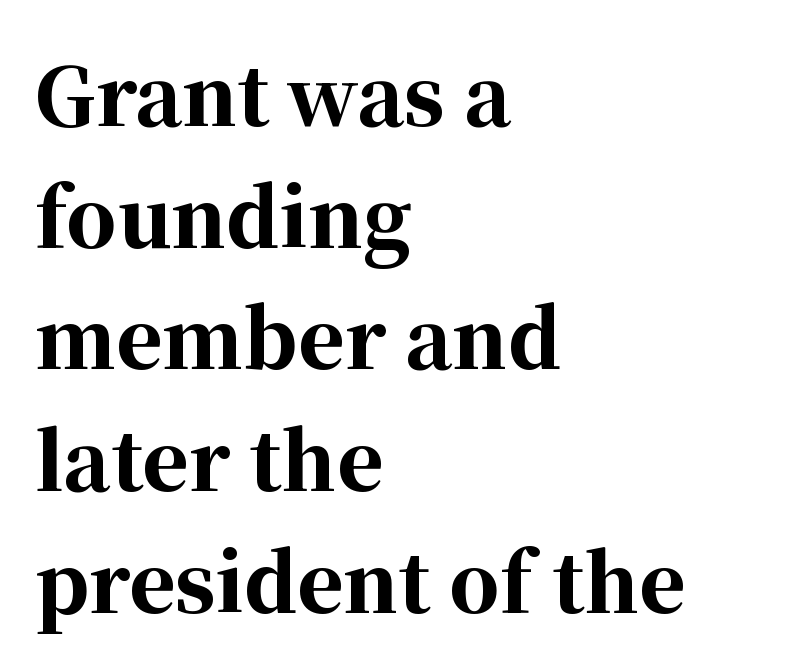
{"serif": "yes", "italic": "no", "bold": "yes", "weight": "bold", "width": "normal", "stroke_contrast": "high", "x_height": "medium", "monospaced": "no", "underline": "no", "align": "left", "line_spacing": "normal", "line_spacing_ratio": 1.54, "letter_spacing": "normal", "letter_spacing_em": 0.0, "glyph_px": 79}
